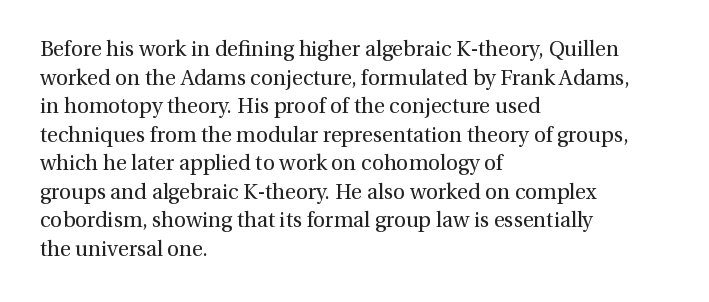
Line beginnings align vertically; line endings do not. Whoever set this chose a conventional vertical rhythm. Stroke mass is kept to a normal reading level or below. Nobody touched the tracking dial on this one.
